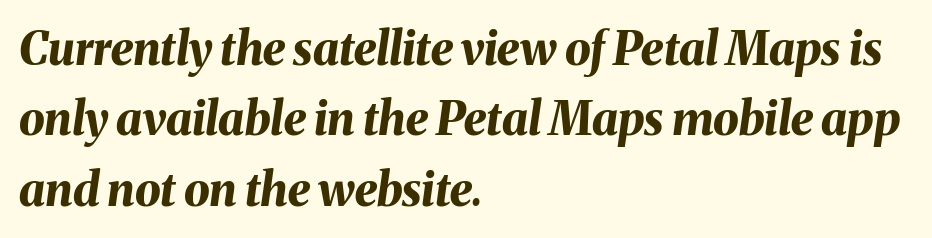
Q: Is the text bold? A: Yes.
Q: Is the text italic (slanted)? A: Yes, it leans right by about 8 degrees.
Q: Is the text underlined? A: No.
Q: How is the paragraph aligned? A: Left-aligned.
Q: Is the spacing between letters normal or unusually wide? A: Normal.
Q: Is the spacing between lines tight, normal or loose? A: Normal.
Q: Width (condensed, normal, or wide)? A: Normal.
Q: Stroke contrast? A: Medium.
Q: x-height? A: Medium.
Q: Monospaced? A: No.
